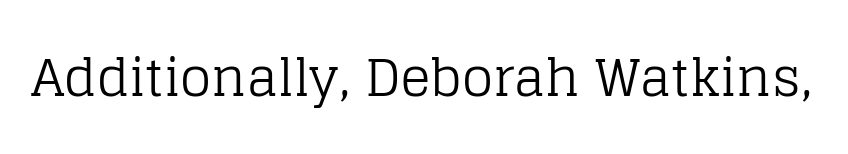
The designer went with a serif here, giving each stem small feet. The typeface has the unassuming heft of standard copy or less. Default kerning and tracking; the words read as compact shapes. Think of a printed novel: that variable character pitch is what you see here. Check under the words: just untouched page. Notice how the stems are strictly vertical — no italics here.
